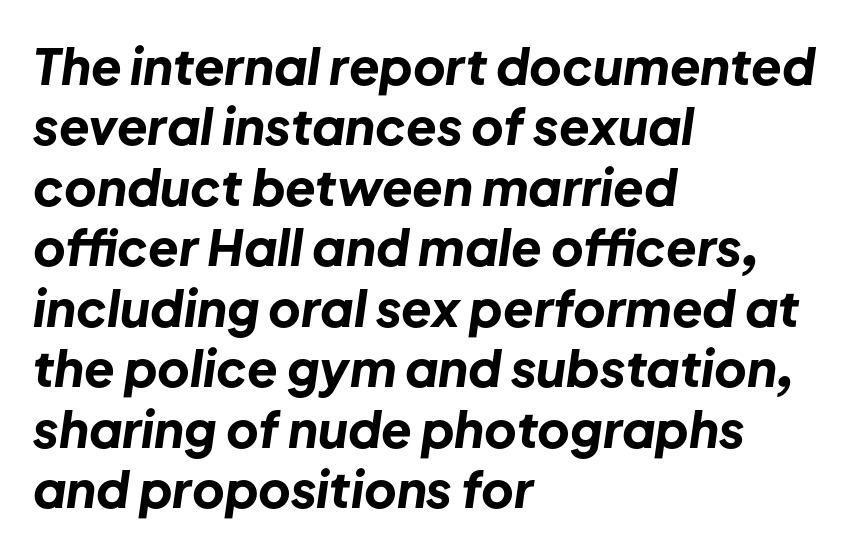
The image shows 50 px bold type, italic (leaning right); set left-aligned, line spacing 1.21x, normal letter spacing, not underlined; low stroke contrast and a medium x-height.
